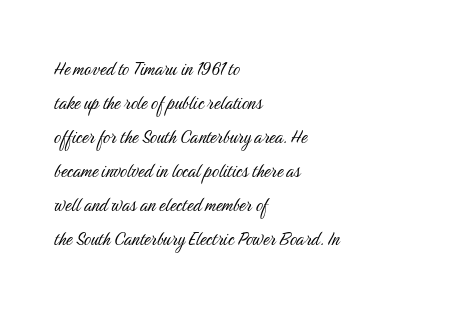
{"bold": "no", "underline": "no", "align": "left", "line_spacing": "normal", "line_spacing_ratio": 1.55, "letter_spacing": "normal", "letter_spacing_em": 0.0, "glyph_px": 22}
